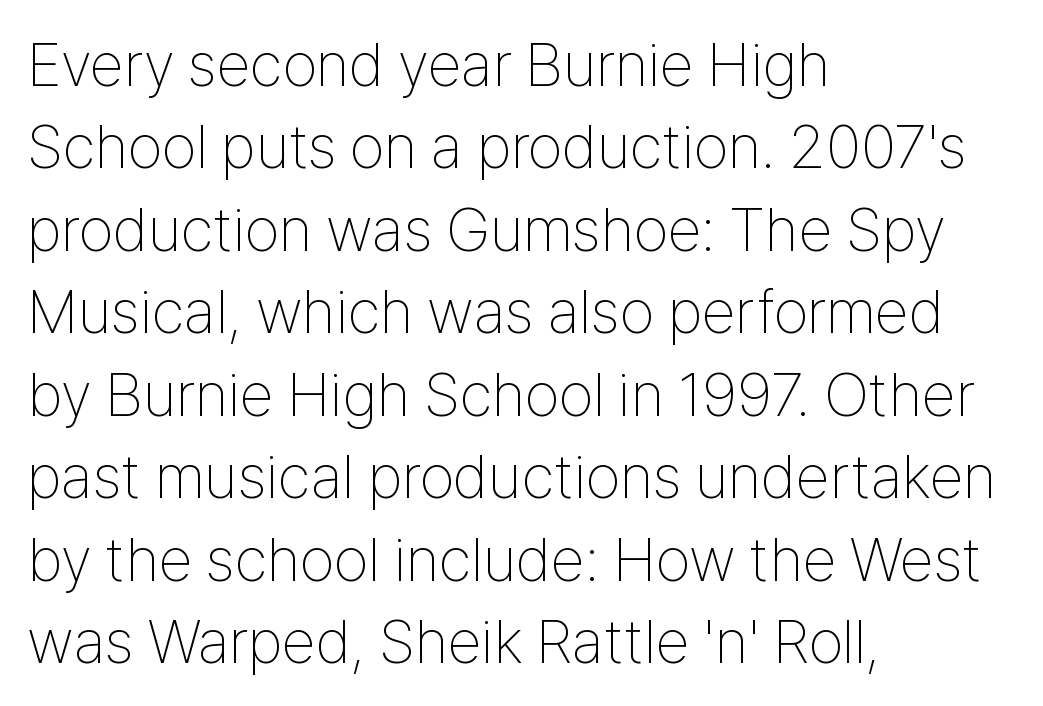
The image shows 62 px thin, condensed sans-serif type, upright; set left-aligned, normal line spacing (1.33x), normal letter spacing, not underlined; low stroke contrast and a medium x-height.
